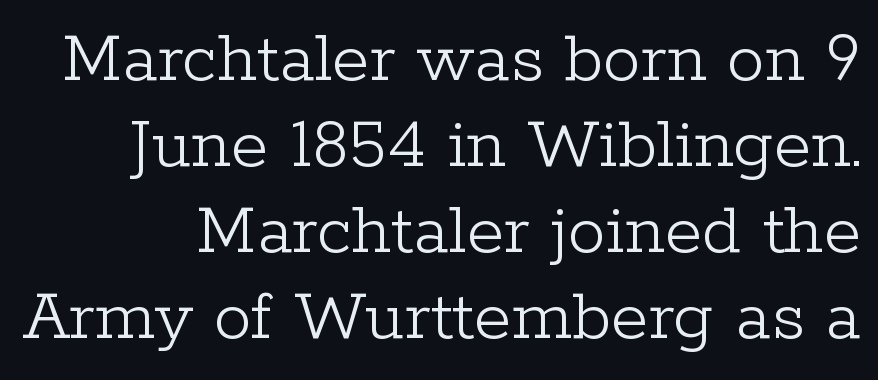
{"serif": "yes", "italic": "no", "bold": "no", "weight": "light", "width": "normal", "stroke_contrast": "low", "x_height": "medium", "monospaced": "no", "underline": "no", "line_spacing": "tight", "line_spacing_ratio": 1.13, "letter_spacing": "normal", "letter_spacing_em": 0.0, "glyph_px": 76}
